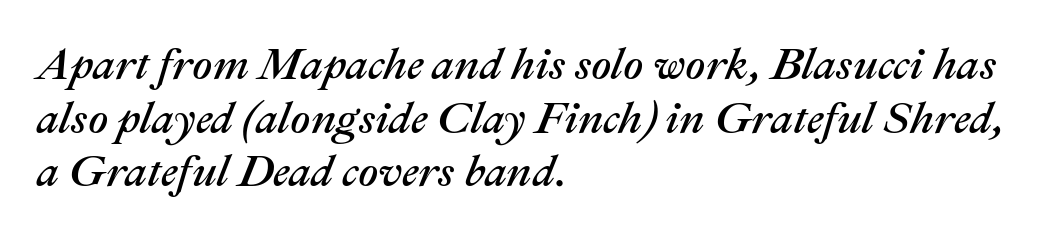
Default kerning and tracking; the words read as compact shapes. Typeset ragged right — the left edge is the straight one. The foot of each line stays bare and open. Spacing verdict: proportional, widths tailored to each character. Designer's note — italics engaged.
